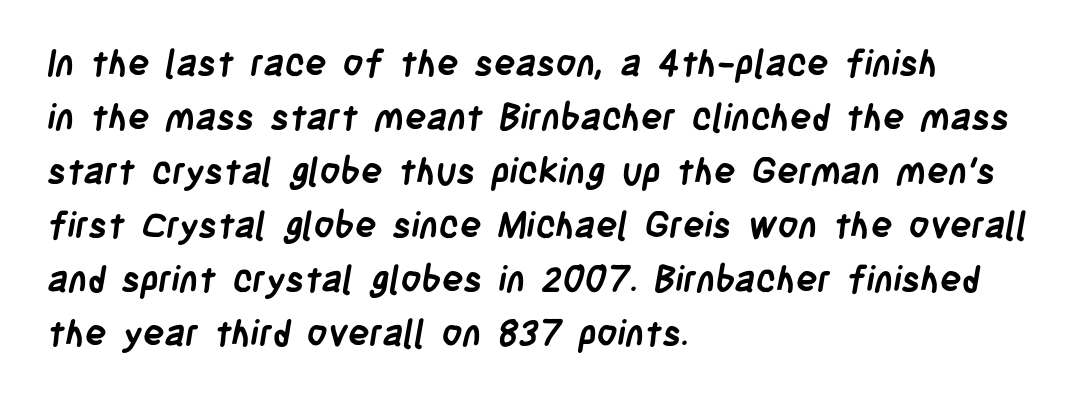
Q: Is the text bold? A: Yes.
Q: Is the typeface a serif or a sans-serif typeface? A: Sans-serif.
Q: Is the text underlined? A: No.
Q: How is the paragraph aligned? A: Left-aligned.
Q: Is the spacing between letters normal or unusually wide? A: Normal.
Q: Is the spacing between lines tight, normal or loose? A: Normal.
Q: Width (condensed, normal, or wide)? A: Condensed.
Q: Stroke contrast? A: Low.
Q: x-height? A: Large.
Q: Monospaced? A: No.
